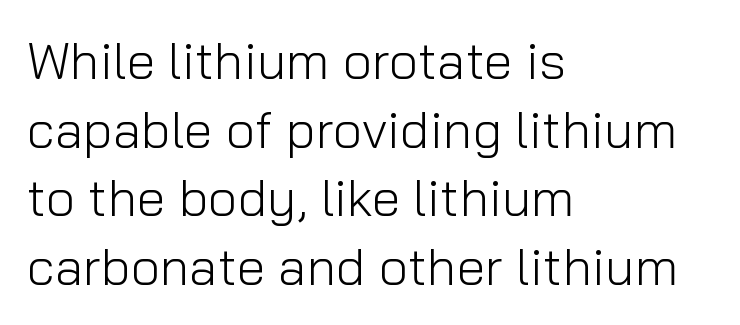
The letters stand upright; this is a roman face. The text was rendered using a sans face with plain stroke endings. The glyphs are unaccompanied by any horizontal stroke below them. Compared with a typical body face, this is equally light or lighter still.
